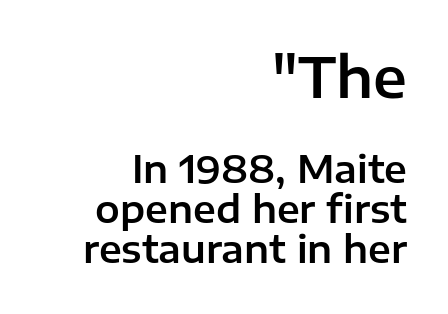
The image shows 55 px sans-serif type, upright; set right-aligned, tight line spacing (1.08x), normal letter spacing, not underlined; the first (top) block is 1.49x larger; low stroke contrast and a medium x-height.
